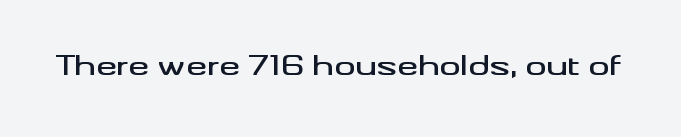
{"italic": "no", "underline": "no", "letter_spacing": "normal", "letter_spacing_em": 0.0, "glyph_px": 26}
